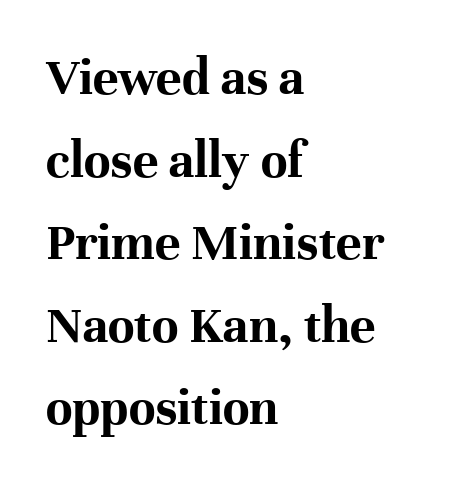
Q: Is the text bold? A: Yes.
Q: Is the text italic (slanted)? A: No, it is upright.
Q: Is the typeface a serif or a sans-serif typeface? A: Serif.
Q: Is the text underlined? A: No.
Q: How is the paragraph aligned? A: Left-aligned.
Q: Is the spacing between letters normal or unusually wide? A: Normal.
Q: Is the spacing between lines tight, normal or loose? A: Normal.
Q: Width (condensed, normal, or wide)? A: Normal.
Q: Stroke contrast? A: High.
Q: x-height? A: Medium.
Q: Monospaced? A: No.
